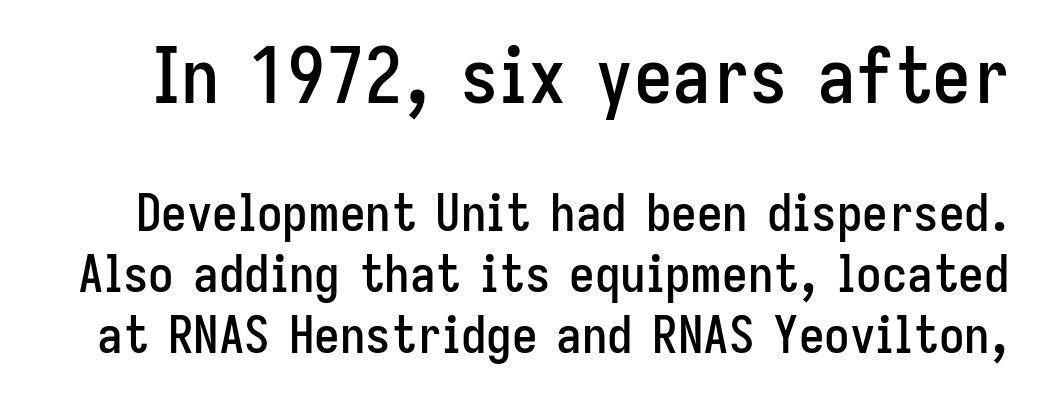
{"serif": "no", "italic": "no", "width": "condensed", "stroke_contrast": "low", "x_height": "medium", "monospaced": "no", "underline": "no", "line_spacing_ratio": 1.19, "letter_spacing": "normal", "letter_spacing_em": 0.0, "larger_block": "first", "size_ratio": 1.51, "glyph_px": 77}
